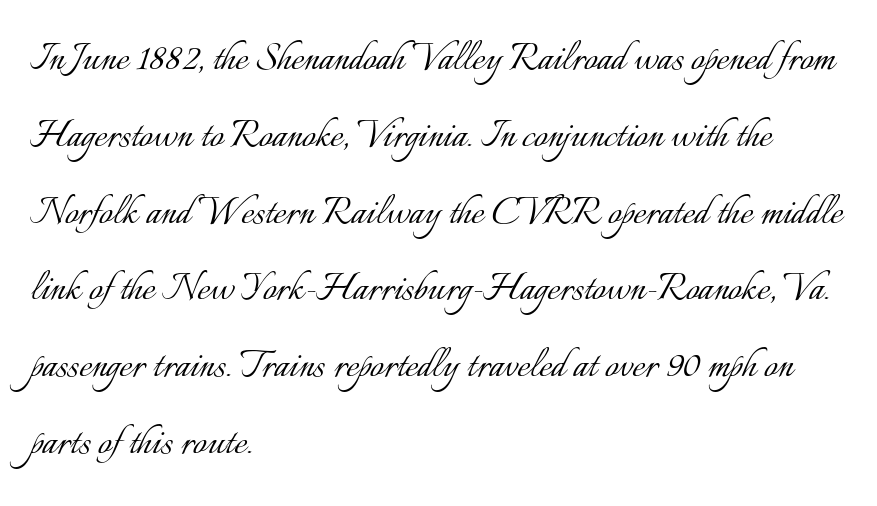
Which margin do the lines hug? The left one — the right edge is uneven. Leading: standard. There is no visible air inserted between adjacent glyphs. Decoration check: the copy has no underline. Here the designer chose a conventional face with non-uniform glyph widths. The typeface has the unassuming heft of standard copy or less.
